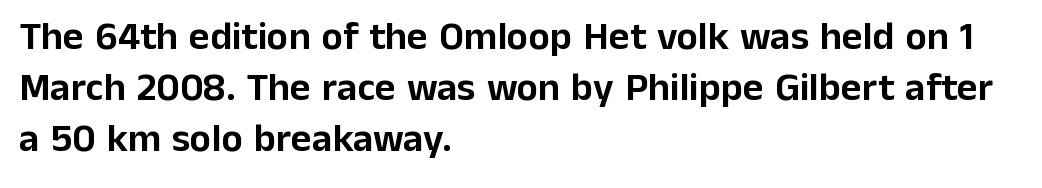
The image shows 40 px sans-serif type, upright; set left-aligned, normal line spacing (1.27x), normal letter spacing, not underlined; low stroke contrast and a medium x-height.
